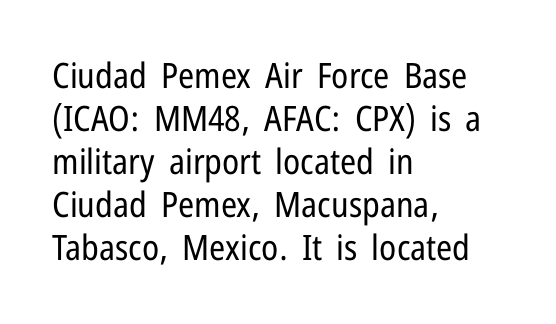
Underline: absent. Here the designer chose a conventional face with non-uniform glyph widths. The paragraph has a hard left edge and a soft right edge. Compared with typical body copy, the letter spacing here is the same.
